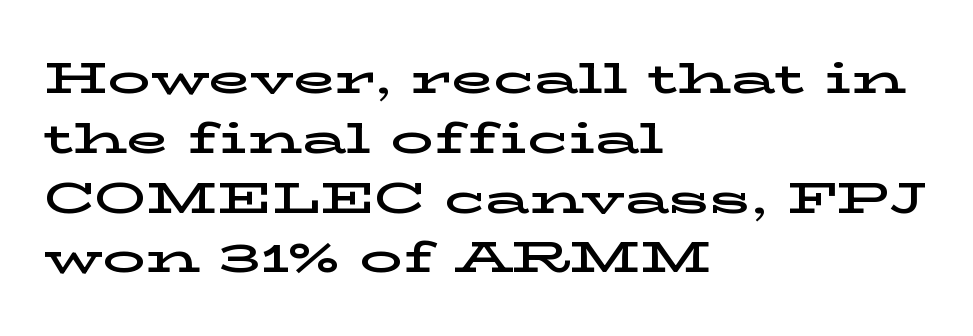
{"serif": "yes", "italic": "no", "width": "wide", "stroke_contrast": "low", "x_height": "medium", "monospaced": "no", "underline": "no", "align": "left", "line_spacing": "normal", "line_spacing_ratio": 1.39, "letter_spacing": "normal", "letter_spacing_em": 0.0, "glyph_px": 43}
